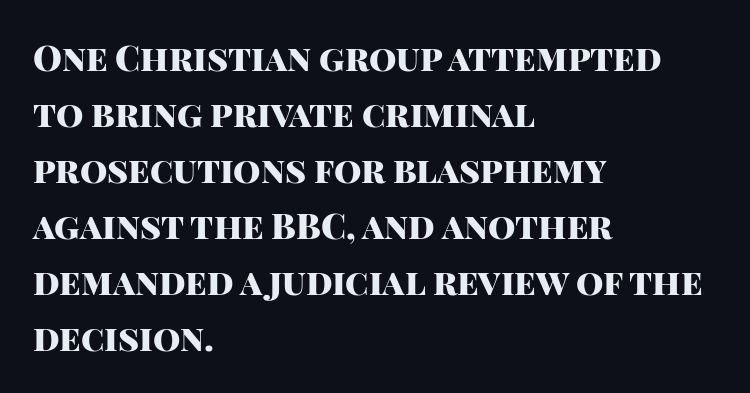
Line spacing here is normal. Check under the words: just untouched page. Tracking value appears to be zero — textbook default spacing. Proportional: the letters do not fall into vertical columns. All the whitespace from short lines collects on the right. Stroke terminals: plain, sans-serif.
